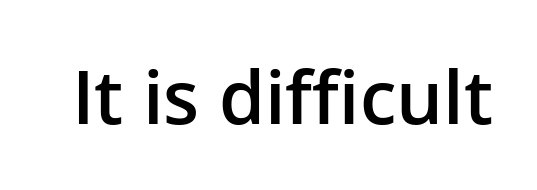
Q: Is the text bold? A: Semi-bold.
Q: Is the text italic (slanted)? A: No, it is upright.
Q: Is the typeface a serif or a sans-serif typeface? A: Sans-serif.
Q: Is the text underlined? A: No.
Q: Is the spacing between letters normal or unusually wide? A: Normal.
Q: Width (condensed, normal, or wide)? A: Normal.
Q: Stroke contrast? A: Low.
Q: x-height? A: Medium.
Q: Monospaced? A: No.
